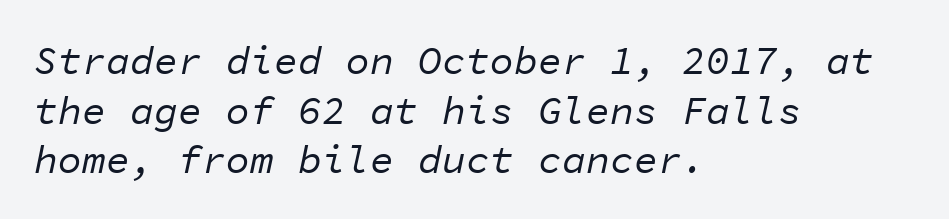
{"italic": "yes", "lean": "right", "slant_degrees": 11, "bold": "no", "weight": "regular", "width": "normal", "stroke_contrast": "low", "x_height": "medium", "monospaced": "yes", "underline": "no", "align": "left", "line_spacing_ratio": 1.24, "letter_spacing": "normal", "letter_spacing_em": 0.0, "glyph_px": 40}
